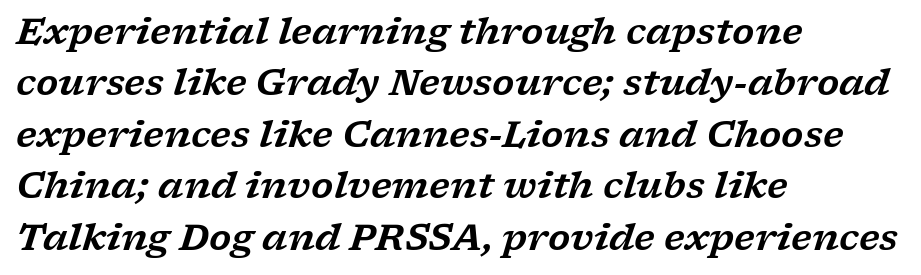
Letters rest on an invisible, unmarked baseline. Typographically, this falls in the serif category. All the whitespace from short lines collects on the right. The gaps between neighbouring characters are ordinary and unremarkable.
